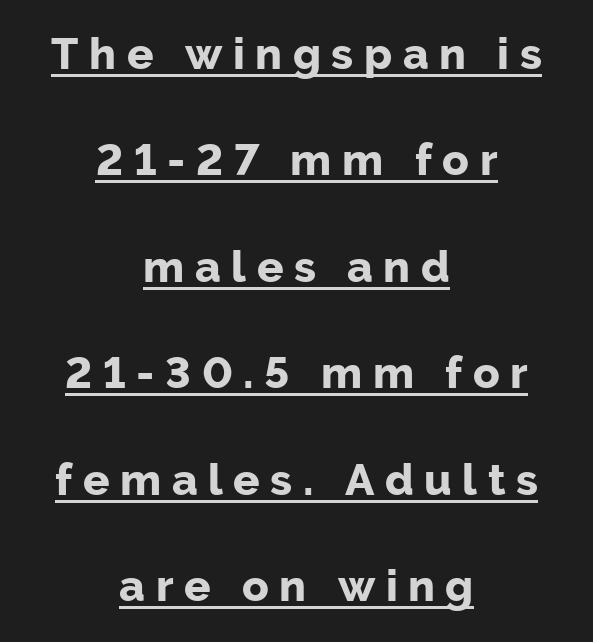
Q: Is the text bold? A: Yes.
Q: Is the text italic (slanted)? A: No, it is upright.
Q: Is the typeface a serif or a sans-serif typeface? A: Sans-serif.
Q: Is the text underlined? A: Yes.
Q: How is the paragraph aligned? A: Centered.
Q: Is the spacing between letters normal or unusually wide? A: Unusually wide.
Q: Is the spacing between lines tight, normal or loose? A: Loose.
Q: Width (condensed, normal, or wide)? A: Normal.
Q: Stroke contrast? A: Low.
Q: x-height? A: Medium.
Q: Monospaced? A: No.
